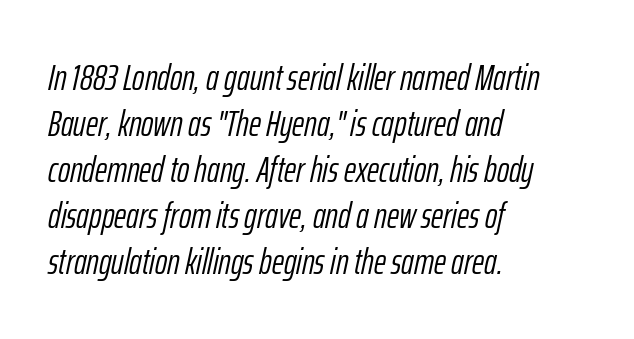
Q: Is the text bold? A: No.
Q: Is the text italic (slanted)? A: Yes, it leans right by about 12 degrees.
Q: Is the text underlined? A: No.
Q: How is the paragraph aligned? A: Left-aligned.
Q: Is the spacing between letters normal or unusually wide? A: Normal.
Q: Width (condensed, normal, or wide)? A: Condensed.
Q: Stroke contrast? A: Low.
Q: x-height? A: Medium.
Q: Monospaced? A: No.
